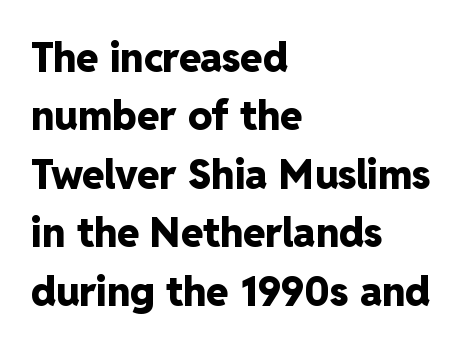
Q: Is the text bold? A: Yes.
Q: Is the text italic (slanted)? A: No, it is upright.
Q: Is the typeface a serif or a sans-serif typeface? A: Sans-serif.
Q: Is the text underlined? A: No.
Q: How is the paragraph aligned? A: Left-aligned.
Q: Is the spacing between letters normal or unusually wide? A: Normal.
Q: Is the spacing between lines tight, normal or loose? A: Normal.
Q: Width (condensed, normal, or wide)? A: Normal.
Q: Stroke contrast? A: Low.
Q: x-height? A: Medium.
Q: Monospaced? A: No.
